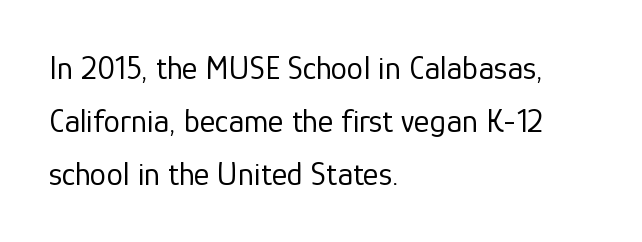
No word sits above an underline. This is sans-serif lettering, the kind often seen on screens and signage. A typesetter would mark this as roman, not italic. Observe the ordinary spacing: letters are neighbours, not strangers. Line beginnings align vertically; line endings do not.
